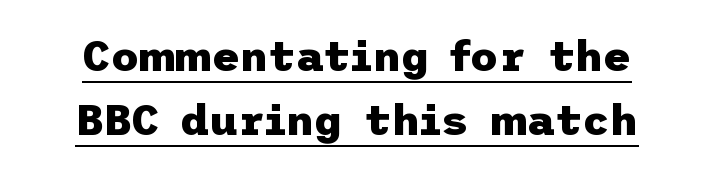
The image shows 43 px heavy sans-serif type, upright; set normal line spacing (1.49x), normal letter spacing, underlined; low stroke contrast and a medium x-height.
